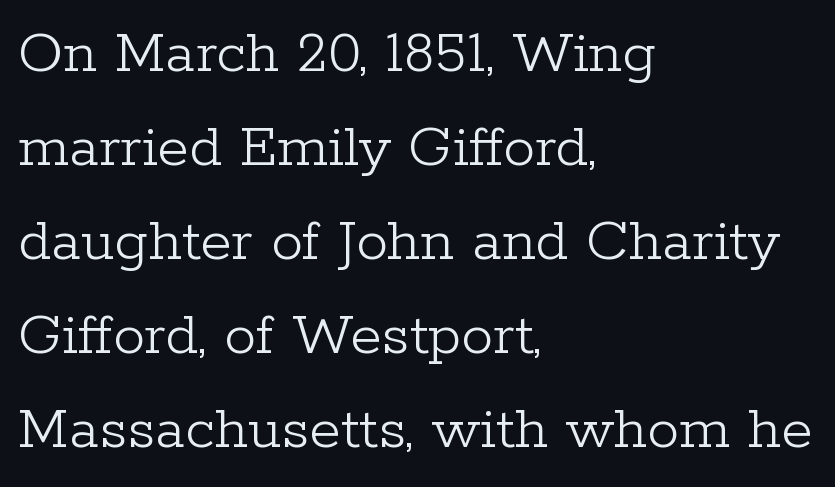
The image shows 64 px light serif type, upright; set left-aligned, normal line spacing (1.47x), normal letter spacing, not underlined; low stroke contrast and a medium x-height.
